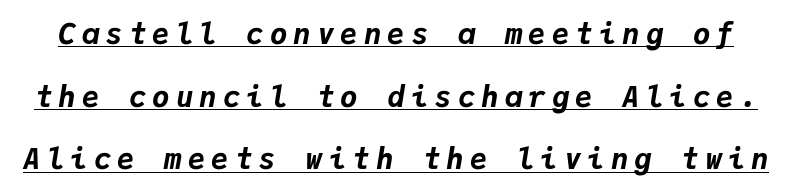
Is the type slanted? Yes — the strokes lean at a clear angle. A typesetter would call this monospace, since all characters share one set width. Words appear elongated and porous because spacing is wide. Airy leading. Like a heading marked for emphasis, these lines bear an underscore.
